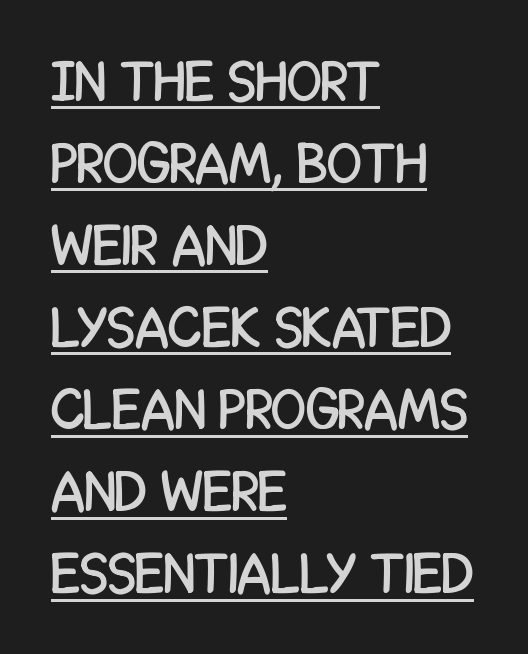
Q: Is the text italic (slanted)? A: No, it is upright.
Q: Is the typeface a serif or a sans-serif typeface? A: Sans-serif.
Q: Is the text underlined? A: Yes.
Q: How is the paragraph aligned? A: Left-aligned.
Q: Is the spacing between letters normal or unusually wide? A: Normal.
Q: Is the spacing between lines tight, normal or loose? A: Normal.
Q: Width (condensed, normal, or wide)? A: Condensed.
Q: Stroke contrast? A: Low.
Q: x-height? A: Large.
Q: Monospaced? A: No.
